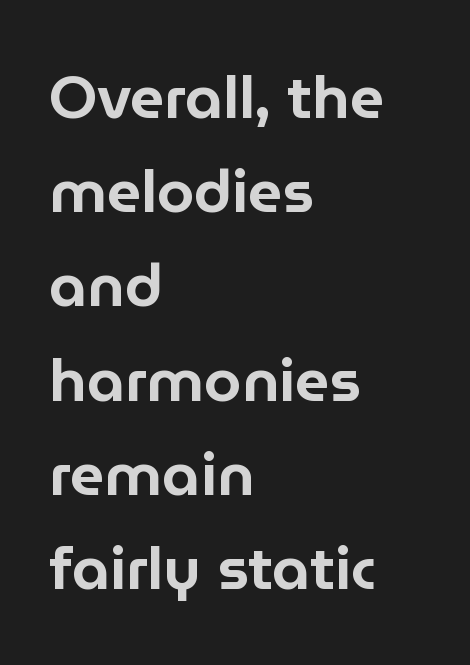
{"serif": "no", "italic": "no", "width": "normal", "stroke_contrast": "low", "x_height": "medium", "monospaced": "no", "underline": "no", "align": "left", "line_spacing": "normal", "line_spacing_ratio": 1.57, "letter_spacing": "normal", "letter_spacing_em": 0.0, "glyph_px": 60}
